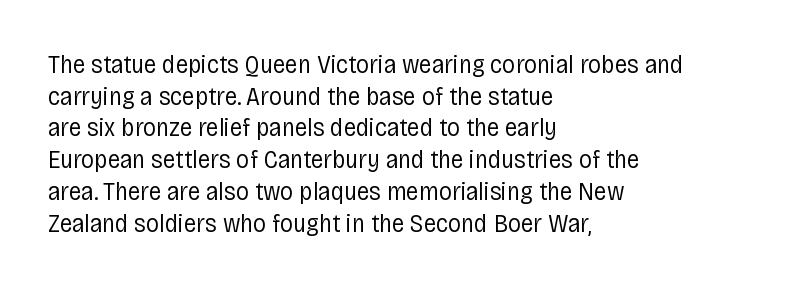
The image shows 26 px text type, upright; set left-aligned, line spacing 1.22x, normal letter spacing, not underlined.
